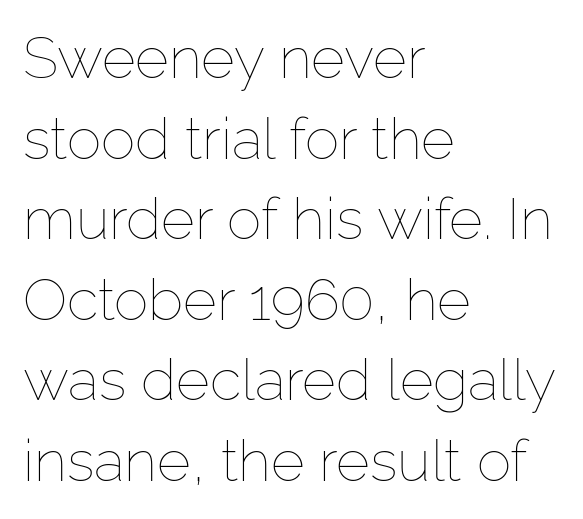
Check the space under the baseline: it is left empty. If you drew a ruler down the left edge, every line would touch it. These lines sit exactly where default settings would place them. Every character sits straight up, as roman type does. Each letter keeps its own natural width here, so spacing adapts to shape.
